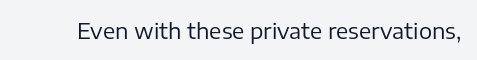
Q: Is the text bold? A: No.
Q: Is the text italic (slanted)? A: No, it is upright.
Q: Is the text underlined? A: No.
Q: Is the spacing between letters normal or unusually wide? A: Normal.
